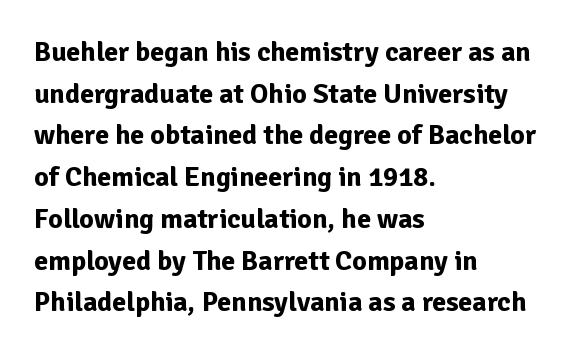
{"serif": "no", "italic": "no", "bold": "yes", "weight": "bold", "width": "normal", "stroke_contrast": "low", "x_height": "medium", "monospaced": "no", "underline": "no", "align": "left", "line_spacing": "normal", "line_spacing_ratio": 1.49, "letter_spacing": "normal", "letter_spacing_em": 0.0, "glyph_px": 28}
